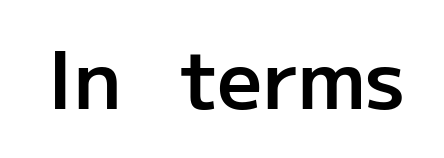
The image shows 79 px semibold sans-serif type, upright; set normal letter spacing, not underlined; low stroke contrast and a medium x-height.
